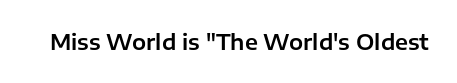
{"italic": "no", "underline": "no", "letter_spacing": "normal", "letter_spacing_em": 0.0, "glyph_px": 21}
